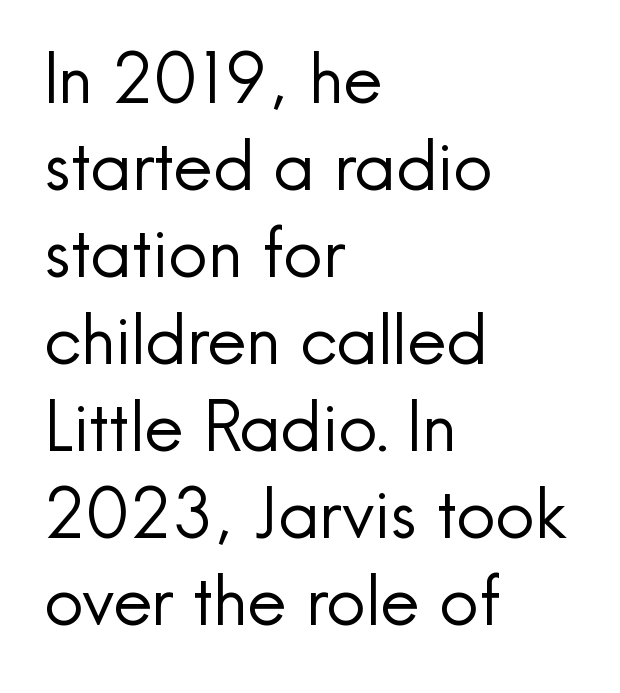
The image shows 69 px regular-weight sans-serif type, upright; set left-aligned, normal line spacing (1.26x), normal letter spacing, not underlined; a small x-height.
